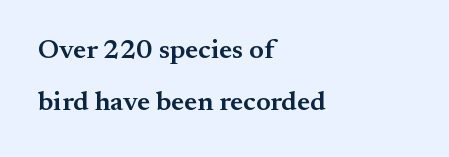
{"italic": "no", "bold": "semi", "underline": "no", "align": "left", "line_spacing": "loose", "line_spacing_ratio": 1.94, "letter_spacing": "normal", "letter_spacing_em": 0.0, "glyph_px": 27}
